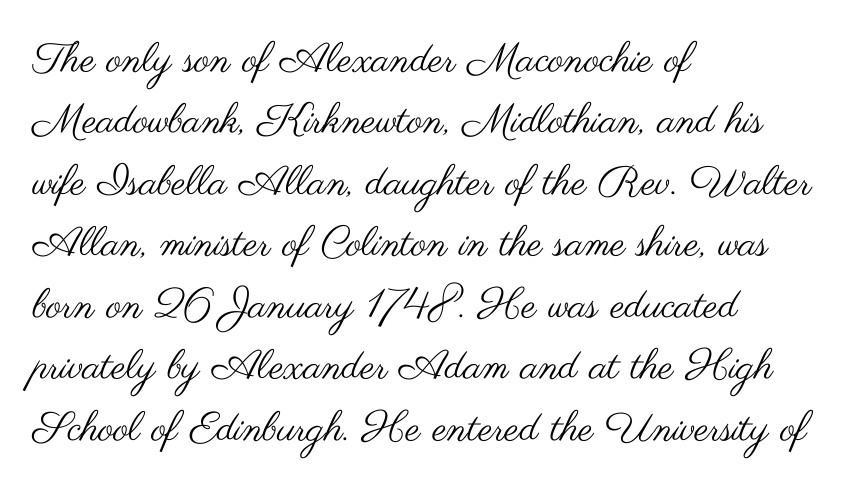
The image shows 41 px regular-weight, wide sans-serif type; set left-aligned, normal line spacing (1.5x), normal letter spacing, not underlined; medium stroke contrast and a small x-height.
